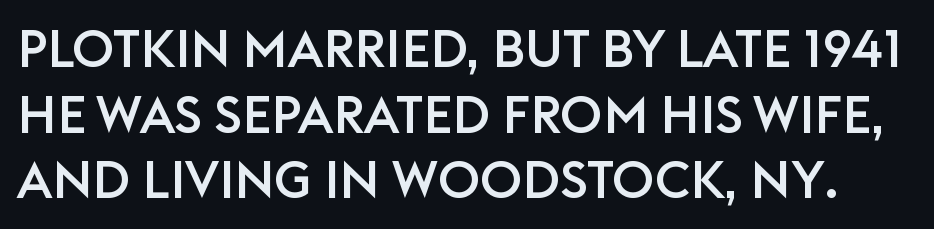
{"serif": "no", "italic": "no", "width": "normal", "stroke_contrast": "low", "x_height": "large", "monospaced": "no", "underline": "no", "line_spacing": "normal", "line_spacing_ratio": 1.26, "letter_spacing": "normal", "letter_spacing_em": 0.0, "glyph_px": 52}
